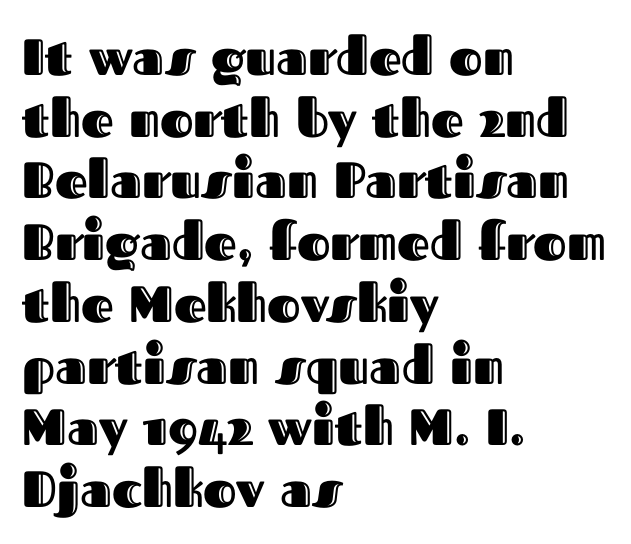
Q: Is the text italic (slanted)? A: No, it is upright.
Q: Is the text underlined? A: No.
Q: How is the paragraph aligned? A: Left-aligned.
Q: Is the spacing between letters normal or unusually wide? A: Normal.
Q: Width (condensed, normal, or wide)? A: Normal.
Q: x-height? A: Medium.
Q: Monospaced? A: No.
